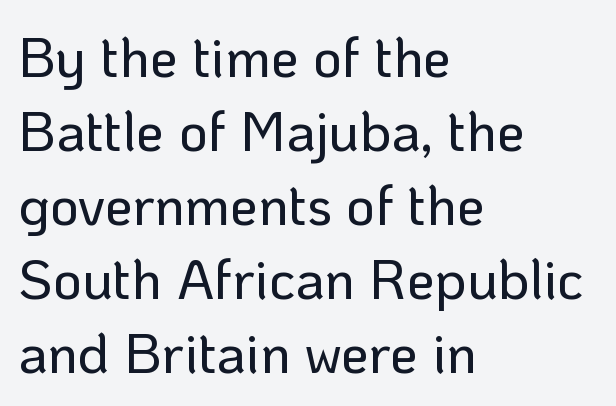
Q: Is the text italic (slanted)? A: No, it is upright.
Q: Is the typeface a serif or a sans-serif typeface? A: Sans-serif.
Q: Is the text underlined? A: No.
Q: How is the paragraph aligned? A: Left-aligned.
Q: Is the spacing between letters normal or unusually wide? A: Normal.
Q: Is the spacing between lines tight, normal or loose? A: Normal.
Q: Width (condensed, normal, or wide)? A: Normal.
Q: Stroke contrast? A: Low.
Q: x-height? A: Medium.
Q: Monospaced? A: No.
